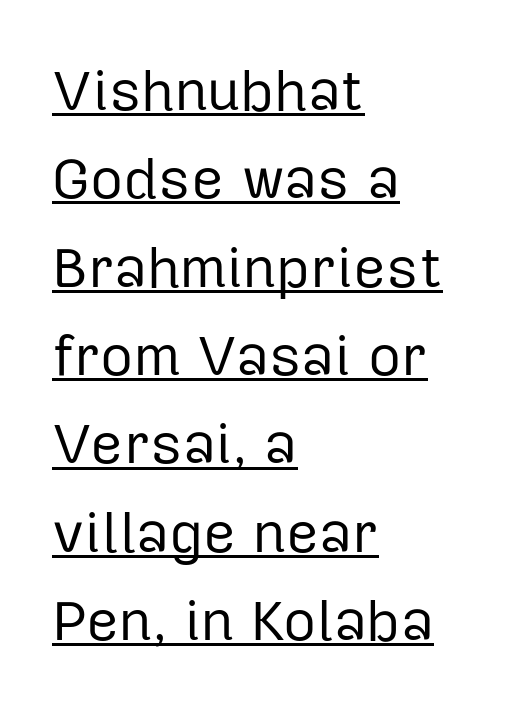
Q: Is the text bold? A: No.
Q: Is the text italic (slanted)? A: No, it is upright.
Q: Is the typeface a serif or a sans-serif typeface? A: Sans-serif.
Q: Is the text underlined? A: Yes.
Q: How is the paragraph aligned? A: Left-aligned.
Q: Is the spacing between letters normal or unusually wide? A: Normal.
Q: Is the spacing between lines tight, normal or loose? A: Normal.
Q: Width (condensed, normal, or wide)? A: Normal.
Q: Stroke contrast? A: Low.
Q: x-height? A: Medium.
Q: Monospaced? A: No.
